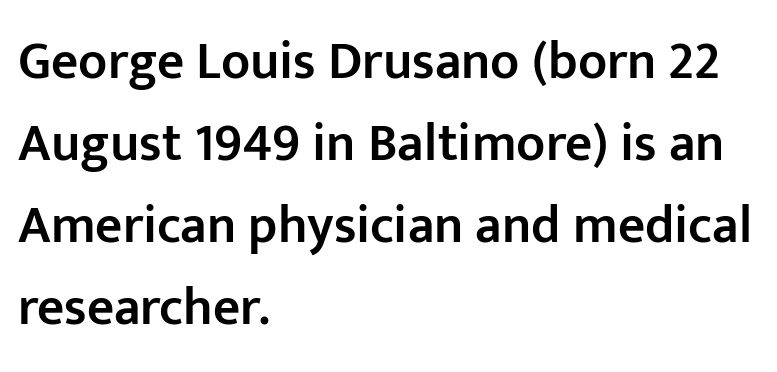
The image shows 53 px semibold sans-serif type, upright; set left-aligned, normal line spacing (1.55x), normal letter spacing, not underlined; low stroke contrast and a medium x-height.
